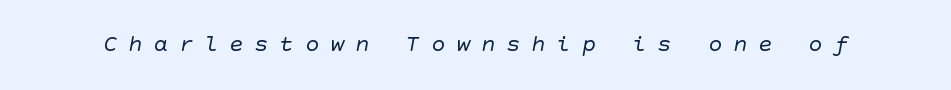
{"bold": "no", "underline": "no", "letter_spacing": "wide", "letter_spacing_em": 0.45, "glyph_px": 24}
